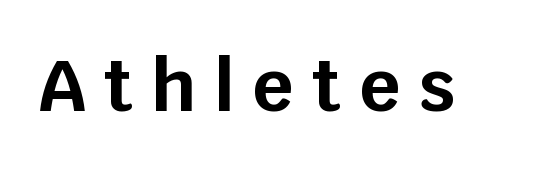
The image shows 71 px bold sans-serif type, upright; set unusually wide letter spacing (+0.26 em), not underlined; low stroke contrast and a large x-height.
